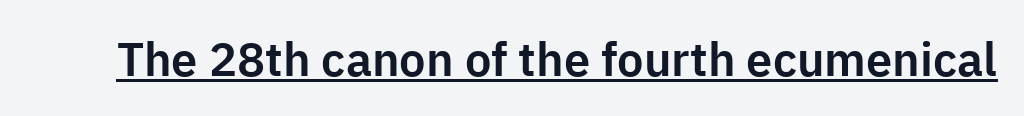
Q: Is the text italic (slanted)? A: No, it is upright.
Q: Is the typeface a serif or a sans-serif typeface? A: Sans-serif.
Q: Is the text underlined? A: Yes.
Q: Is the spacing between letters normal or unusually wide? A: Normal.
Q: Width (condensed, normal, or wide)? A: Normal.
Q: Stroke contrast? A: Low.
Q: x-height? A: Medium.
Q: Monospaced? A: No.
